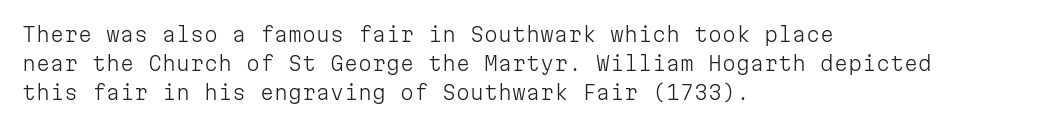
Q: Is the text bold? A: No.
Q: Is the text italic (slanted)? A: No, it is upright.
Q: Is the text underlined? A: No.
Q: How is the paragraph aligned? A: Left-aligned.
Q: Is the spacing between letters normal or unusually wide? A: Normal.
Q: Is the spacing between lines tight, normal or loose? A: Normal.
